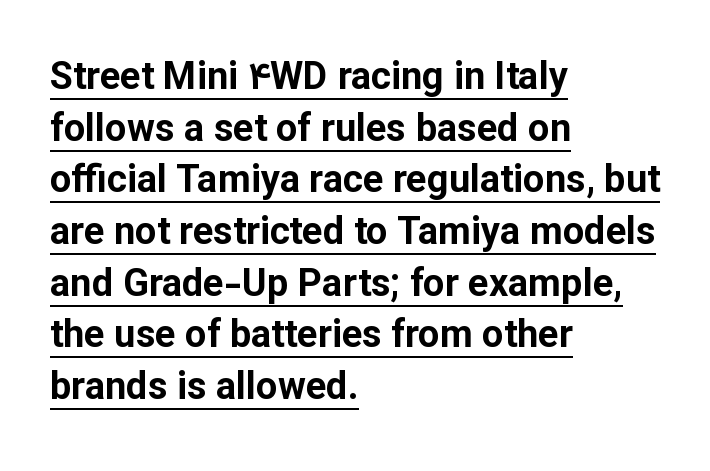
Q: Is the text bold? A: Yes.
Q: Is the text italic (slanted)? A: No, it is upright.
Q: Is the typeface a serif or a sans-serif typeface? A: Sans-serif.
Q: Is the text underlined? A: Yes.
Q: How is the paragraph aligned? A: Left-aligned.
Q: Is the spacing between letters normal or unusually wide? A: Normal.
Q: Is the spacing between lines tight, normal or loose? A: Normal.
Q: Width (condensed, normal, or wide)? A: Normal.
Q: Stroke contrast? A: Low.
Q: x-height? A: Medium.
Q: Monospaced? A: No.
